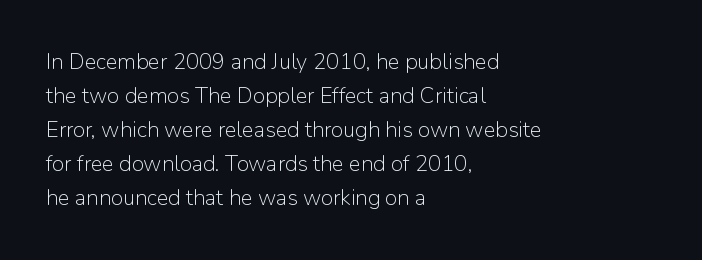
{"italic": "no", "bold": "no", "underline": "no", "align": "left", "line_spacing": "normal", "line_spacing_ratio": 1.55, "letter_spacing": "normal", "letter_spacing_em": 0.0, "glyph_px": 22}
